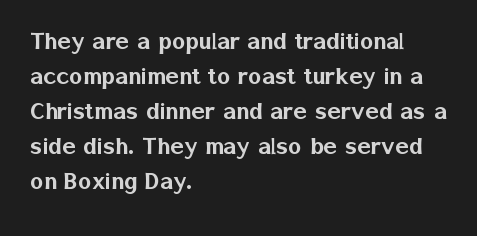
The image shows 28 px sans-serif type, upright; set left-aligned, normal line spacing (1.25x), normal letter spacing, not underlined; low stroke contrast and a medium x-height.
